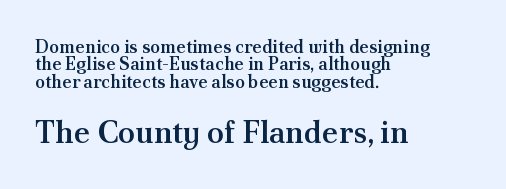
The image shows 31 px semibold serif type, upright; set left-aligned, tight line spacing (0.97x), normal letter spacing, not underlined; the second (bottom) block is 1.72x larger; medium stroke contrast and a small x-height.
